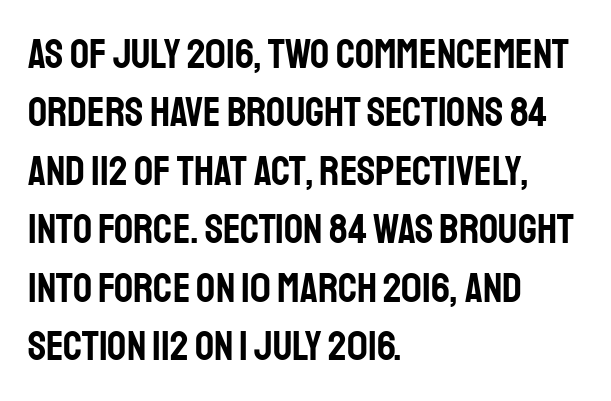
Q: Is the text italic (slanted)? A: No, it is upright.
Q: Is the typeface a serif or a sans-serif typeface? A: Sans-serif.
Q: Is the text underlined? A: No.
Q: How is the paragraph aligned? A: Left-aligned.
Q: Is the spacing between letters normal or unusually wide? A: Normal.
Q: Is the spacing between lines tight, normal or loose? A: Normal.
Q: Width (condensed, normal, or wide)? A: Condensed.
Q: Stroke contrast? A: Low.
Q: x-height? A: Large.
Q: Monospaced? A: No.
